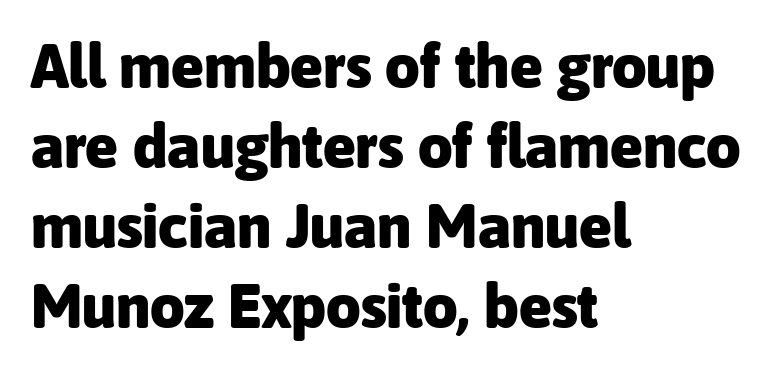
The vertical gap from one line to the next is medium. The characters look thick and weighty, a clear bold. The gaps between neighbouring characters are ordinary and unremarkable. Vertical strokes here are truly vertical. Spacing verdict: proportional, widths tailored to each character. The glyphs are unaccompanied by any horizontal stroke below them.
